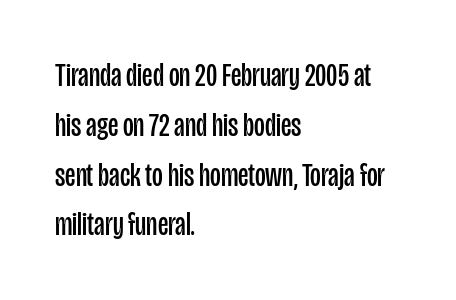
{"serif": "no", "italic": "no", "bold": "no", "weight": "regular", "width": "condensed", "stroke_contrast": "low", "x_height": "large", "monospaced": "no", "underline": "no", "align": "left", "line_spacing": "normal", "line_spacing_ratio": 1.51, "letter_spacing": "normal", "letter_spacing_em": 0.0, "glyph_px": 33}
